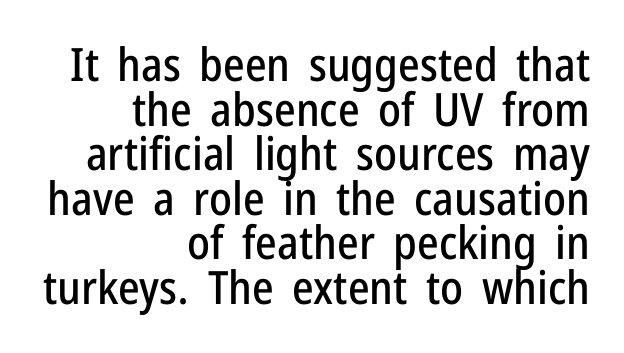
The image shows 46 px condensed sans-serif type, upright; set right-aligned, tight line spacing (0.97x), normal letter spacing, not underlined; low stroke contrast and a medium x-height.
